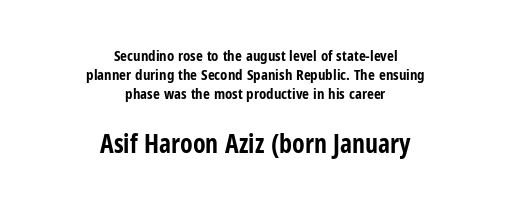
Q: Is the text bold? A: Yes.
Q: Is the text italic (slanted)? A: No, it is upright.
Q: Is the text underlined? A: No.
Q: How is the paragraph aligned? A: Centered.
Q: Is the spacing between letters normal or unusually wide? A: Normal.
Q: Is the spacing between lines tight, normal or loose? A: Normal.
Q: Which block of text is set in a larger size, the first (top) or the second (bottom)? A: The second (bottom) one.
